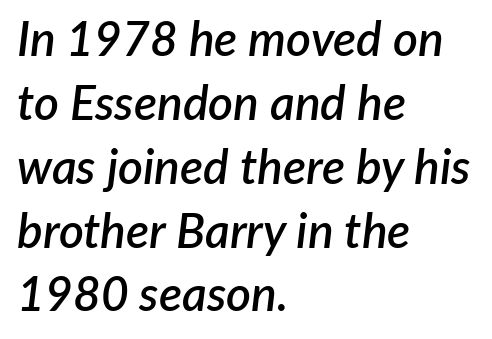
Q: Is the text bold? A: Semi-bold.
Q: Is the text italic (slanted)? A: Yes, it leans right by about 7 degrees.
Q: Is the text underlined? A: No.
Q: How is the paragraph aligned? A: Left-aligned.
Q: Is the spacing between letters normal or unusually wide? A: Normal.
Q: Is the spacing between lines tight, normal or loose? A: Normal.
Q: Width (condensed, normal, or wide)? A: Normal.
Q: Stroke contrast? A: Low.
Q: x-height? A: Medium.
Q: Monospaced? A: No.
